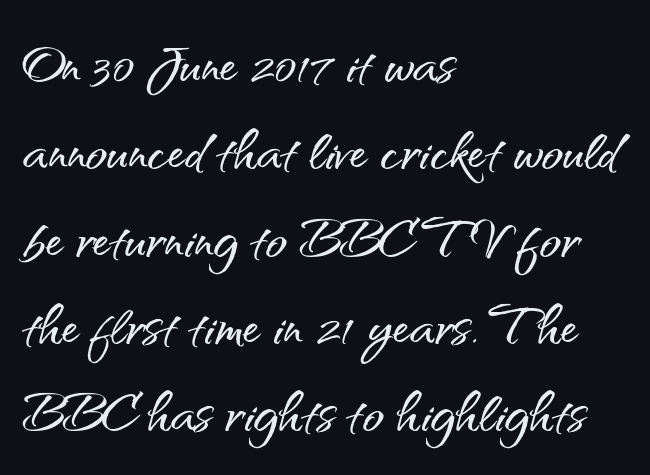
The string is rendered with underlining switched off. This sample uses a sans-serif face. Honestly, the letter spacing is just normal — you wouldn't notice it.
